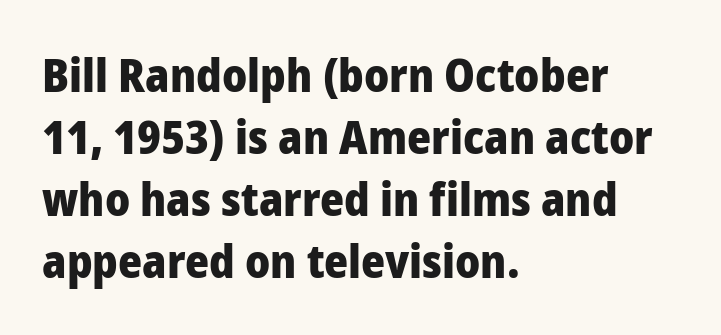
Q: Is the text bold? A: Yes.
Q: Is the text italic (slanted)? A: No, it is upright.
Q: Is the typeface a serif or a sans-serif typeface? A: Sans-serif.
Q: Is the text underlined? A: No.
Q: How is the paragraph aligned? A: Left-aligned.
Q: Is the spacing between letters normal or unusually wide? A: Normal.
Q: Is the spacing between lines tight, normal or loose? A: Normal.
Q: Width (condensed, normal, or wide)? A: Normal.
Q: Stroke contrast? A: Low.
Q: x-height? A: Medium.
Q: Monospaced? A: No.
